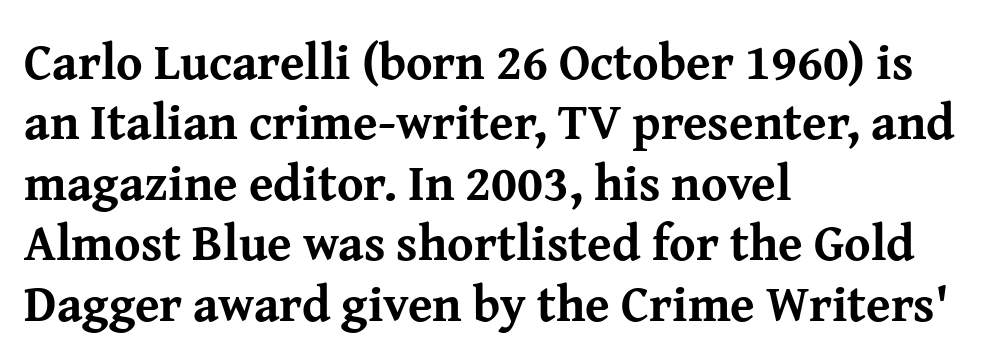
{"serif": "yes", "italic": "no", "bold": "yes", "weight": "bold", "width": "normal", "stroke_contrast": "medium", "x_height": "medium", "monospaced": "no", "underline": "no", "align": "left", "line_spacing_ratio": 1.21, "letter_spacing": "normal", "letter_spacing_em": 0.0, "glyph_px": 50}
